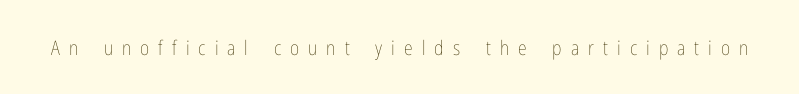
Q: Is the text bold? A: No.
Q: Is the text italic (slanted)? A: No, it is upright.
Q: Is the text underlined? A: No.
Q: Is the spacing between letters normal or unusually wide? A: Unusually wide.
